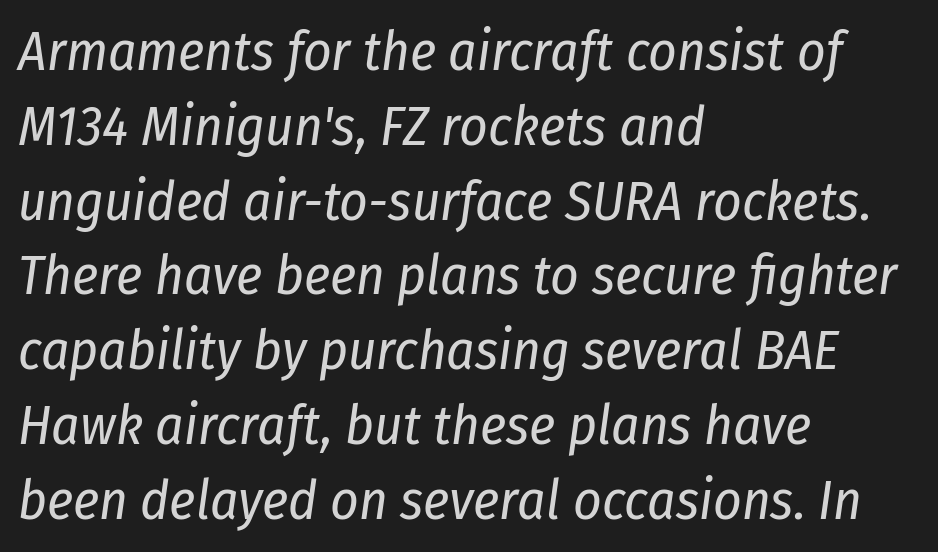
Students, observe: this is what conventionally led text looks like. The specimen reads as italic at a glance. Each letter keeps its own natural width here, so spacing adapts to shape. Glyph-to-glyph distance matches everyday printed text. Only glyphs here, with clear space below each row.
